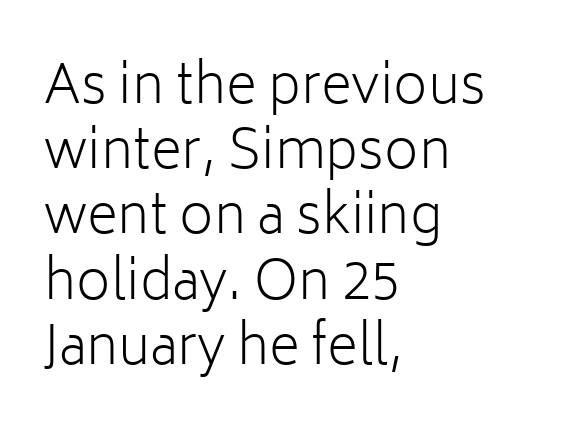
The image shows 53 px light sans-serif type, upright; set left-aligned, line spacing 1.23x, normal letter spacing, not underlined; low stroke contrast and a medium x-height.
